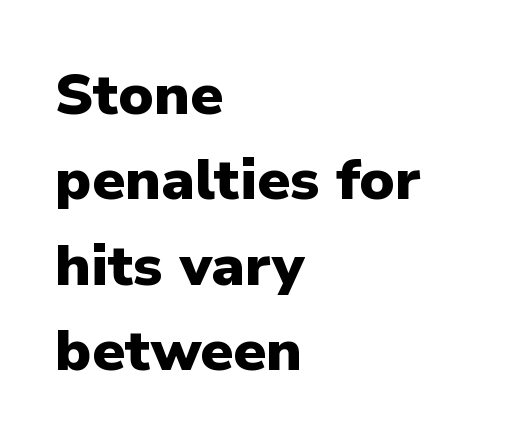
The image shows 58 px heavy sans-serif type, upright; set left-aligned, normal line spacing (1.47x), normal letter spacing, not underlined; low stroke contrast and a medium x-height.
